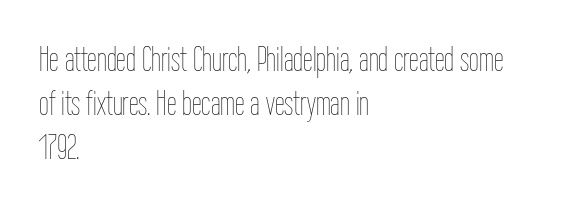
The image shows 35 px thin, condensed type, upright; set left-aligned, normal line spacing (1.26x), normal letter spacing, not underlined; low stroke contrast and a medium x-height.
